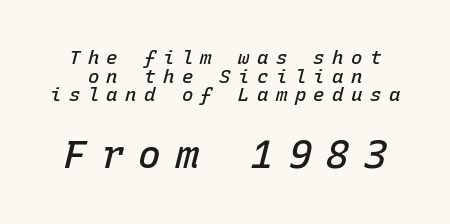
Q: Is the text bold? A: Semi-bold.
Q: Is the text italic (slanted)? A: Yes, it leans right by about 15 degrees.
Q: Is the text underlined? A: No.
Q: Is the spacing between letters normal or unusually wide? A: Unusually wide.
Q: Is the spacing between lines tight, normal or loose? A: Tight.
Q: Which block of text is set in a larger size, the first (top) or the second (bottom)? A: The second (bottom) one.
Q: Width (condensed, normal, or wide)? A: Normal.
Q: Stroke contrast? A: Low.
Q: x-height? A: Medium.
Q: Monospaced? A: Yes.
